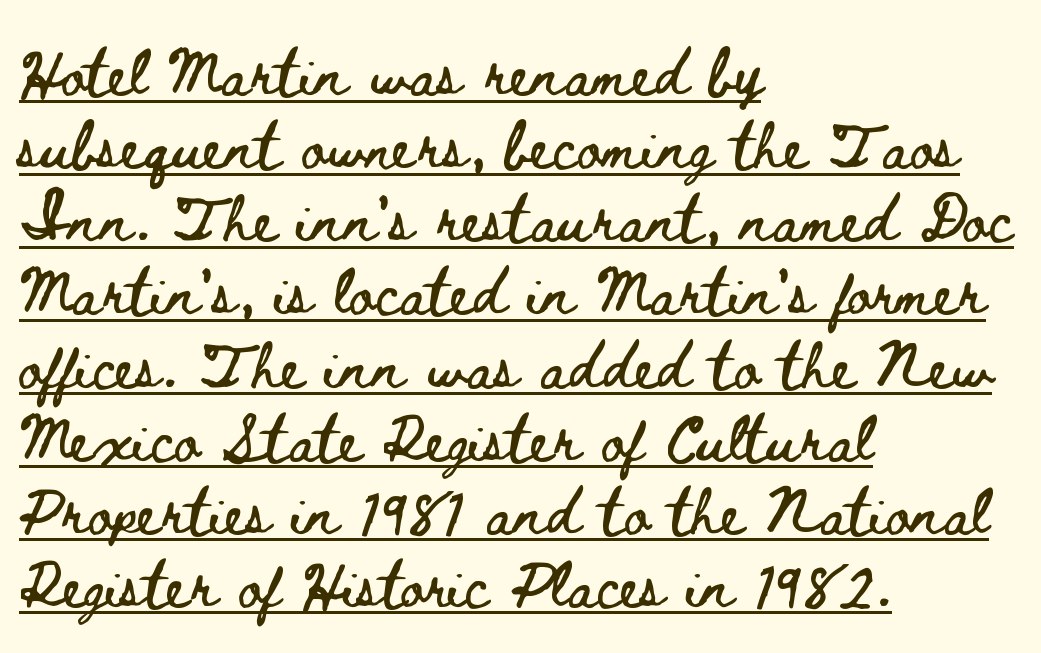
{"width": "wide", "stroke_contrast": "low", "x_height": "small", "monospaced": "no", "underline": "yes", "align": "left", "line_spacing": "normal", "line_spacing_ratio": 1.59, "letter_spacing": "normal", "letter_spacing_em": 0.0, "glyph_px": 46}
